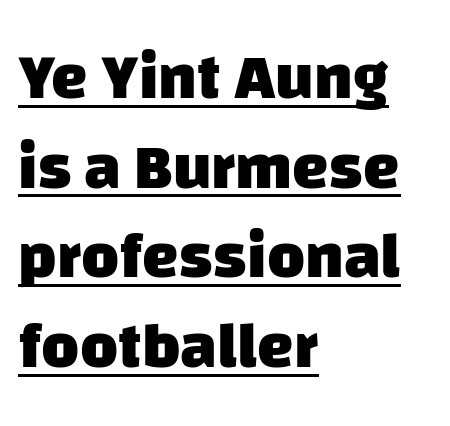
Q: Is the text bold? A: Yes.
Q: Is the typeface a serif or a sans-serif typeface? A: Sans-serif.
Q: Is the text underlined? A: Yes.
Q: How is the paragraph aligned? A: Left-aligned.
Q: Is the spacing between letters normal or unusually wide? A: Normal.
Q: Is the spacing between lines tight, normal or loose? A: Normal.
Q: Width (condensed, normal, or wide)? A: Normal.
Q: Stroke contrast? A: Low.
Q: x-height? A: Large.
Q: Monospaced? A: No.
